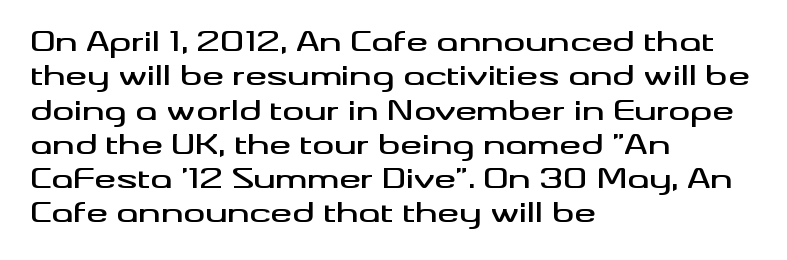
The image shows 27 px text type, upright; set left-aligned, normal line spacing (1.27x), normal letter spacing, not underlined.
